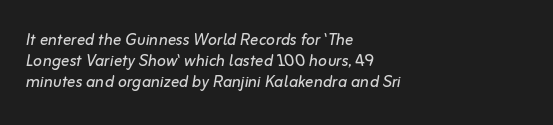
The block of text is dense from top to bottom, with scant space between rows. The strokes carry an ordinary text weight at most. Between one letter and the next there's only the usual sliver of space. The paragraph has a hard left edge and a soft right edge. A clean baseline with only descenders dipping below it. The axis of the letterforms is tilted away from vertical.
